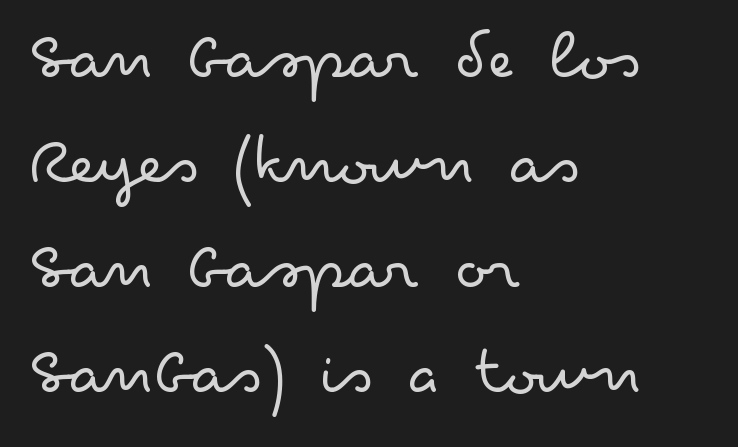
The image shows 72 px light, wide sans-serif type, upright; set left-aligned, normal line spacing (1.46x), normal letter spacing, not underlined; low stroke contrast and a small x-height.
